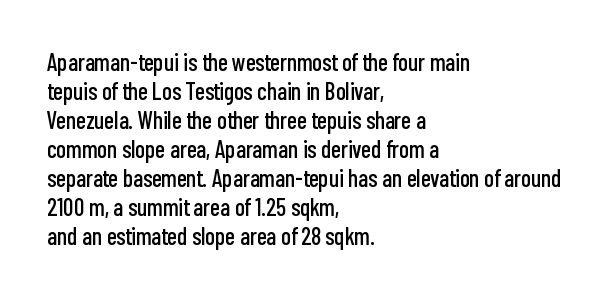
{"italic": "no", "underline": "no", "align": "left", "line_spacing_ratio": 1.21, "letter_spacing": "normal", "letter_spacing_em": 0.0, "glyph_px": 24}
